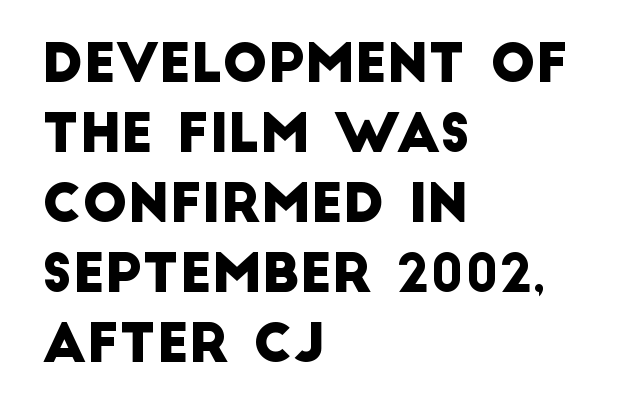
{"serif": "no", "width": "normal", "stroke_contrast": "low", "x_height": "large", "monospaced": "no", "underline": "no", "align": "left", "line_spacing": "normal", "line_spacing_ratio": 1.32, "letter_spacing": "normal", "letter_spacing_em": 0.0, "glyph_px": 53}
